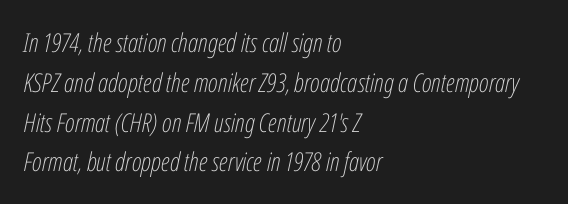
Left-aligned paragraph, ragged on the right. The rendering keeps characters at their native spacing. The font's italic variant was chosen for this text. The block of text has a typical density, with ordinary space between rows.
